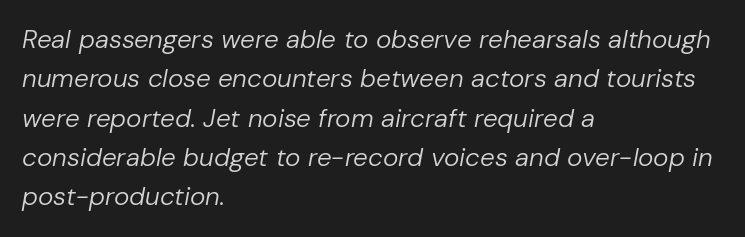
The image shows 26 px text type, italic (leaning right); set left-aligned, normal line spacing (1.51x), normal letter spacing, not underlined.
